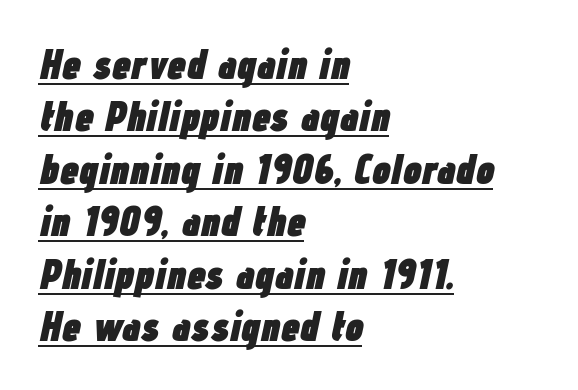
These lines were composed using italics. Varying glyph widths throughout — classic text-font behaviour. The face used here appears with an underline applied. Between one letter and the next there's only the usual sliver of space. You'd pick this weight for a headline — it's a proper bold. The lines are quadded left.
